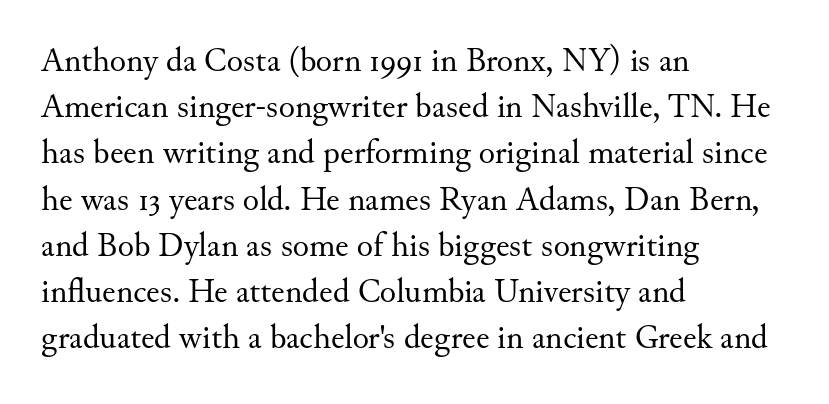
Q: Is the text bold? A: No.
Q: Is the text italic (slanted)? A: No, it is upright.
Q: Is the typeface a serif or a sans-serif typeface? A: Serif.
Q: Is the text underlined? A: No.
Q: How is the paragraph aligned? A: Left-aligned.
Q: Is the spacing between letters normal or unusually wide? A: Normal.
Q: Is the spacing between lines tight, normal or loose? A: Normal.
Q: Width (condensed, normal, or wide)? A: Normal.
Q: Stroke contrast? A: Medium.
Q: x-height? A: Small.
Q: Monospaced? A: No.
